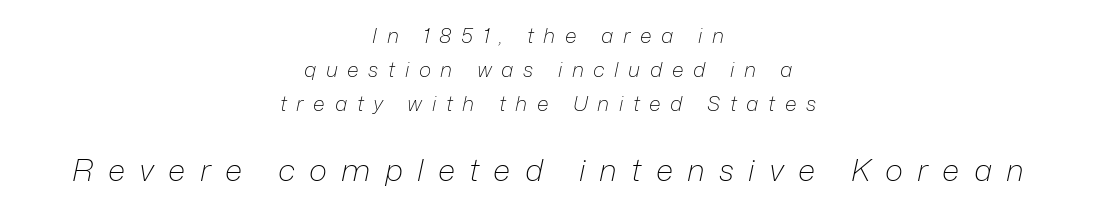
{"italic": "yes", "lean": "right", "slant_degrees": 12, "bold": "no", "weight": "light", "width": "normal", "stroke_contrast": "low", "x_height": "medium", "monospaced": "no", "underline": "no", "align": "center", "line_spacing": "normal", "line_spacing_ratio": 1.63, "letter_spacing": "wide", "letter_spacing_em": 0.46, "larger_block": "second", "size_ratio": 1.48, "glyph_px": 31}
